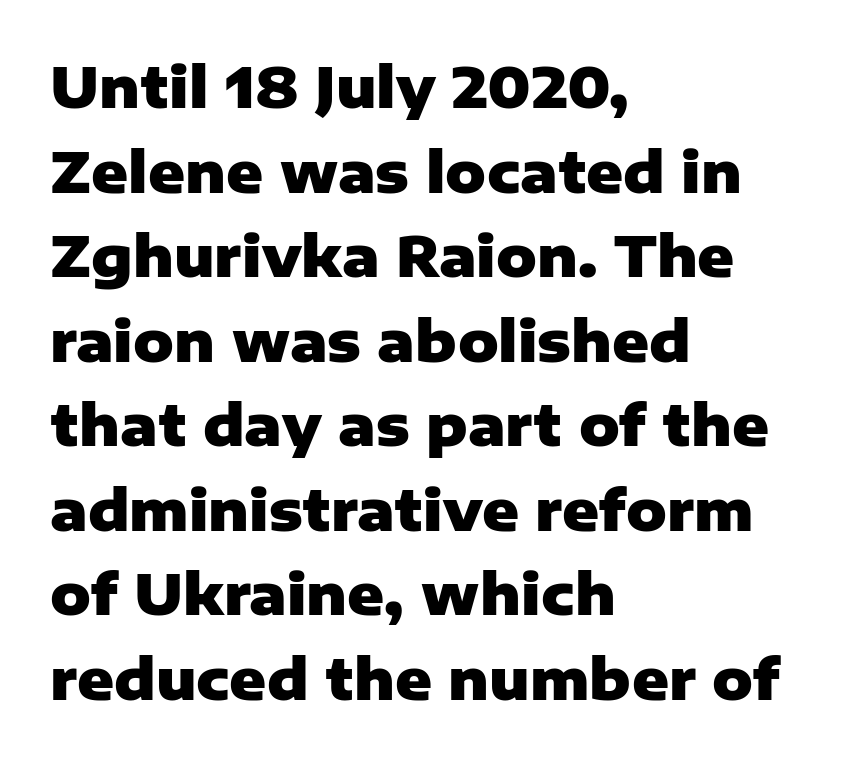
Q: Is the text bold? A: Yes.
Q: Is the text italic (slanted)? A: No, it is upright.
Q: Is the typeface a serif or a sans-serif typeface? A: Sans-serif.
Q: Is the text underlined? A: No.
Q: How is the paragraph aligned? A: Left-aligned.
Q: Is the spacing between letters normal or unusually wide? A: Normal.
Q: Is the spacing between lines tight, normal or loose? A: Normal.
Q: Width (condensed, normal, or wide)? A: Normal.
Q: Stroke contrast? A: Low.
Q: x-height? A: Medium.
Q: Monospaced? A: No.
